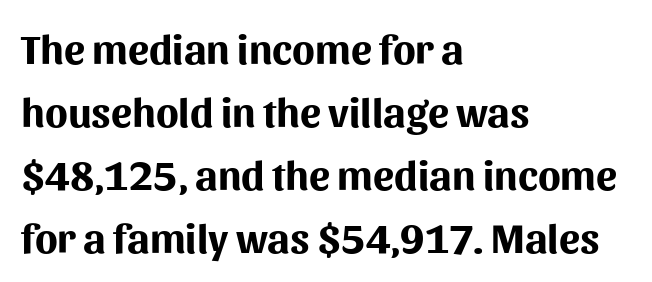
Q: Is the text bold? A: Yes.
Q: Is the text italic (slanted)? A: No, it is upright.
Q: Is the typeface a serif or a sans-serif typeface? A: Sans-serif.
Q: Is the text underlined? A: No.
Q: How is the paragraph aligned? A: Left-aligned.
Q: Is the spacing between letters normal or unusually wide? A: Normal.
Q: Is the spacing between lines tight, normal or loose? A: Normal.
Q: Width (condensed, normal, or wide)? A: Normal.
Q: Stroke contrast? A: Medium.
Q: x-height? A: Medium.
Q: Monospaced? A: No.
